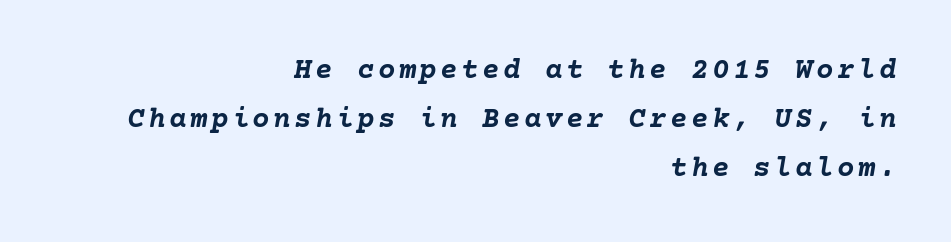
Q: Is the text bold? A: Yes.
Q: Is the text italic (slanted)? A: Yes, it leans right by about 10 degrees.
Q: Is the text underlined? A: No.
Q: How is the paragraph aligned? A: Right-aligned.
Q: Is the spacing between lines tight, normal or loose? A: Normal.
Q: Width (condensed, normal, or wide)? A: Normal.
Q: Stroke contrast? A: Low.
Q: x-height? A: Medium.
